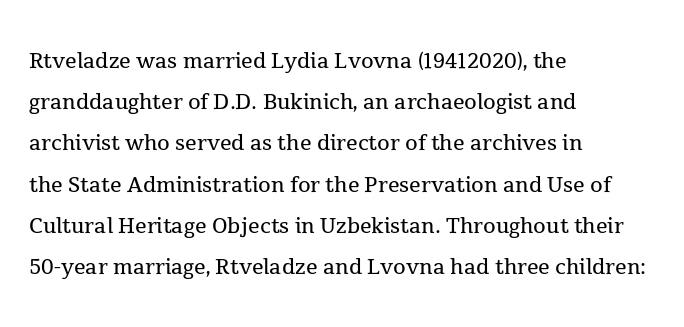
Q: Is the text bold? A: No.
Q: Is the text italic (slanted)? A: No, it is upright.
Q: Is the typeface a serif or a sans-serif typeface? A: Serif.
Q: Is the text underlined? A: No.
Q: How is the paragraph aligned? A: Left-aligned.
Q: Is the spacing between letters normal or unusually wide? A: Normal.
Q: Is the spacing between lines tight, normal or loose? A: Normal.
Q: Width (condensed, normal, or wide)? A: Normal.
Q: x-height? A: Medium.
Q: Monospaced? A: No.
